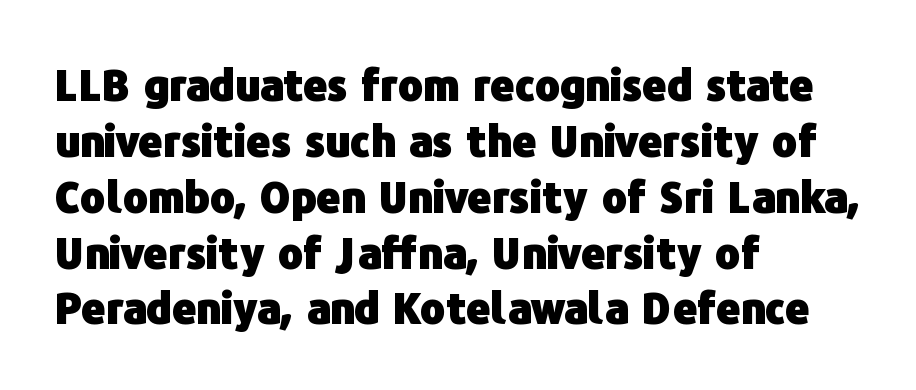
Descenders are the only things crossing below the line. The vertical gap from one line to the next is medium. Unlike italic type, these characters show no tilt at all. Tracking here is standard; glyphs follow each other at the usual distance. Each line starts at the same left margin while the right side varies. The rendering uses natural spacing where letterforms have individual widths.
